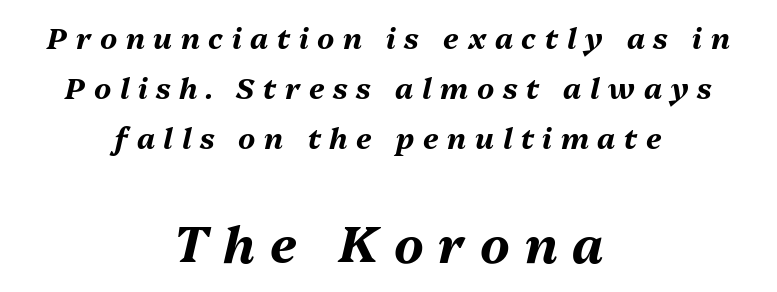
Its strokes are broad and dark, the hallmark of bold type. An italicized treatment has been applied to the whole sample. This sample uses expanded letter spacing, leaving extra air between glyphs. The passage is arranged like a title page — every line centered. Lines of text with bare space underneath. Here the second block reads like a headline and the first like body copy.
